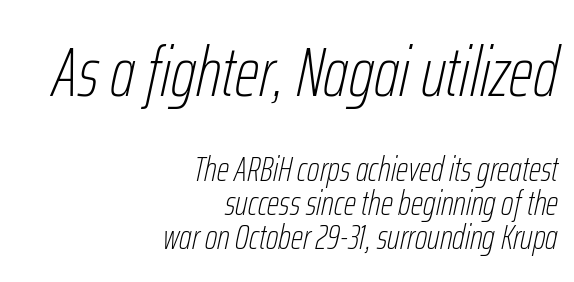
Q: Is the text bold? A: No.
Q: Is the text italic (slanted)? A: Yes, it leans right by about 12 degrees.
Q: Is the text underlined? A: No.
Q: How is the paragraph aligned? A: Right-aligned.
Q: Is the spacing between letters normal or unusually wide? A: Normal.
Q: Is the spacing between lines tight, normal or loose? A: Tight.
Q: Which block of text is set in a larger size, the first (top) or the second (bottom)? A: The first (top) one.
Q: Width (condensed, normal, or wide)? A: Condensed.
Q: Stroke contrast? A: Low.
Q: x-height? A: Medium.
Q: Monospaced? A: No.
